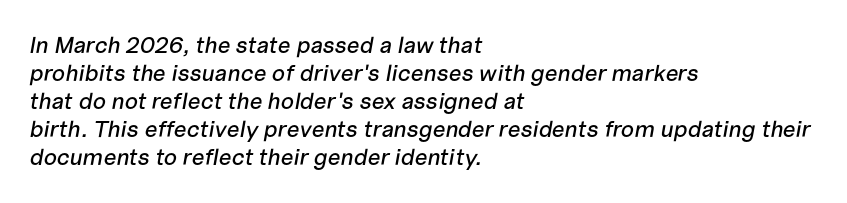
The image shows 23 px text type, italic (leaning right); set left-aligned, line spacing 1.22x, normal letter spacing, not underlined.
